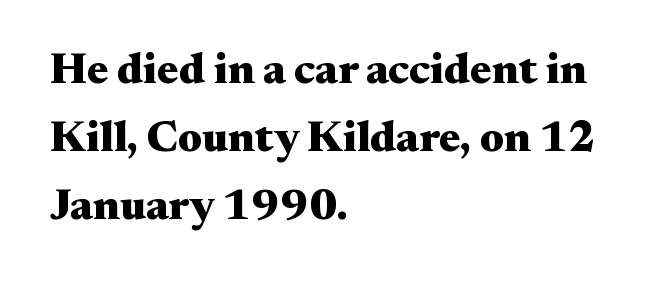
A clean baseline with only descenders dipping below it. The vertical gap from one line to the next is medium. Serif or sans? Serif — the stroke terminals have little feet. Do the characters align in a grid? No, the font is proportional. Unlike italic type, these characters show no tilt at all.
